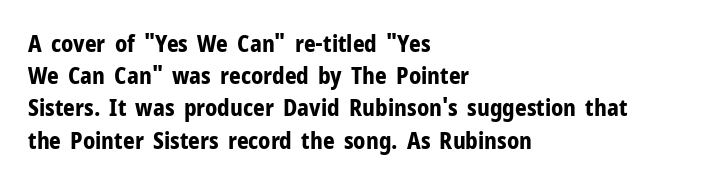
Q: Is the text bold? A: Yes.
Q: Is the text italic (slanted)? A: No, it is upright.
Q: Is the text underlined? A: No.
Q: How is the paragraph aligned? A: Left-aligned.
Q: Is the spacing between letters normal or unusually wide? A: Normal.
Q: Is the spacing between lines tight, normal or loose? A: Normal.
